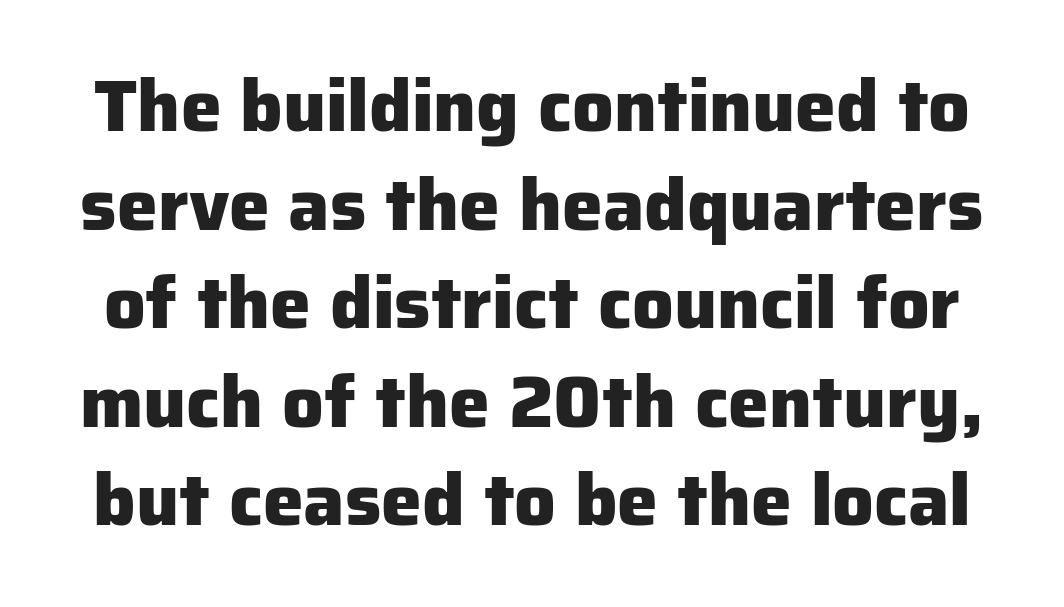
The text was rendered using a sans face with plain stroke endings. Every stem runs plumb, perpendicular to the baseline. Heavy, bold letterforms. You could not count columns in this text — the font is proportionally spaced. The words here are not underlined. This sample uses plain, unmodified letter spacing.
